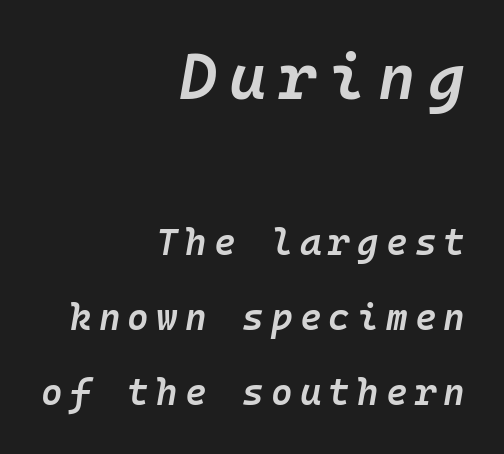
Bigger letters appear in the top chunk; the bottom chunk is reduced. The passage shown is typed in a monospace face where columns stay perfectly aligned. The rag falls on the left side of this text block. Honestly, the rows look like they've been pulled way apart. What weight is shown? A semibold, between regular and bold.
